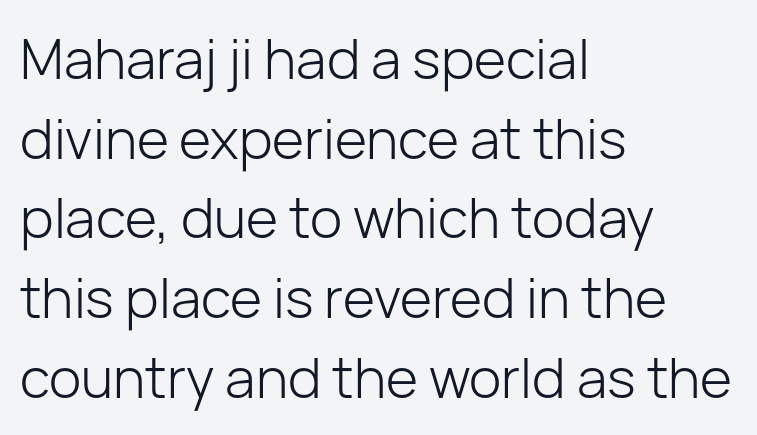
{"serif": "no", "italic": "no", "bold": "no", "weight": "light", "width": "normal", "stroke_contrast": "low", "x_height": "medium", "monospaced": "no", "underline": "no", "align": "left", "line_spacing": "normal", "line_spacing_ratio": 1.45, "letter_spacing": "normal", "letter_spacing_em": 0.0, "glyph_px": 55}
